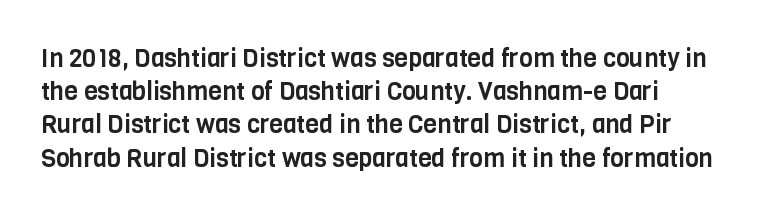
The image shows 25 px text type, upright; set normal line spacing (1.33x), normal letter spacing, not underlined.
